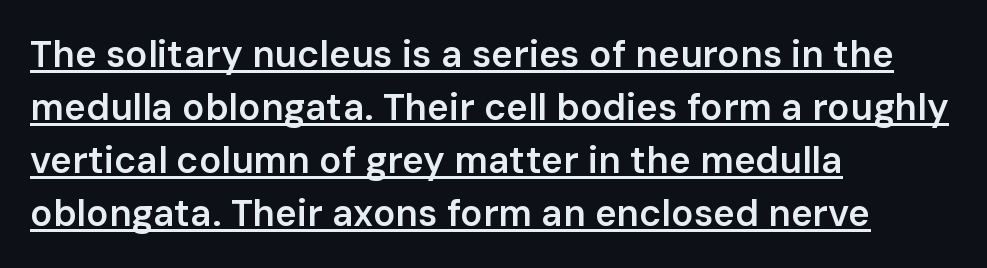
Characters follow at the spacing the type designer built in. In designer terms, the underline attribute is active on this setting. Regarding serifs, this sample does without them. The rendering anchors every line to the left-hand side.
